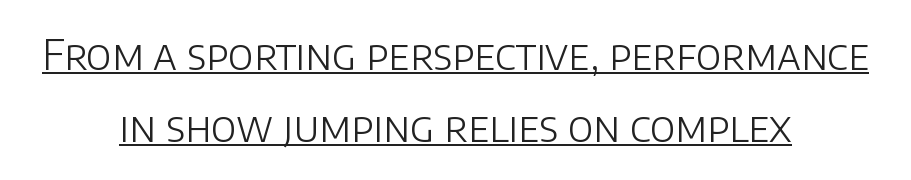
The image shows 41 px light sans-serif type, upright; set centered, line spacing 1.76x, normal letter spacing, underlined; low stroke contrast and a large x-height.
